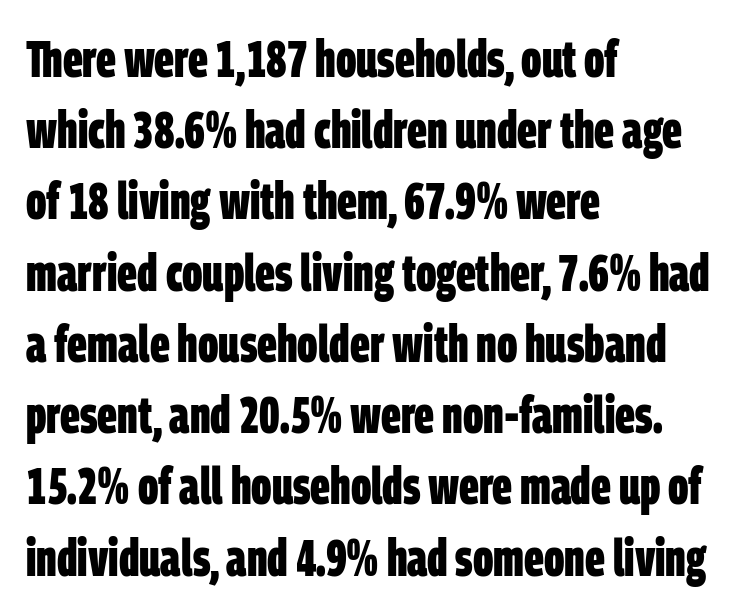
{"serif": "no", "bold": "yes", "weight": "bold", "width": "condensed", "stroke_contrast": "low", "x_height": "large", "monospaced": "no", "underline": "no", "align": "left", "line_spacing": "normal", "line_spacing_ratio": 1.37, "letter_spacing": "normal", "letter_spacing_em": 0.0, "glyph_px": 52}
